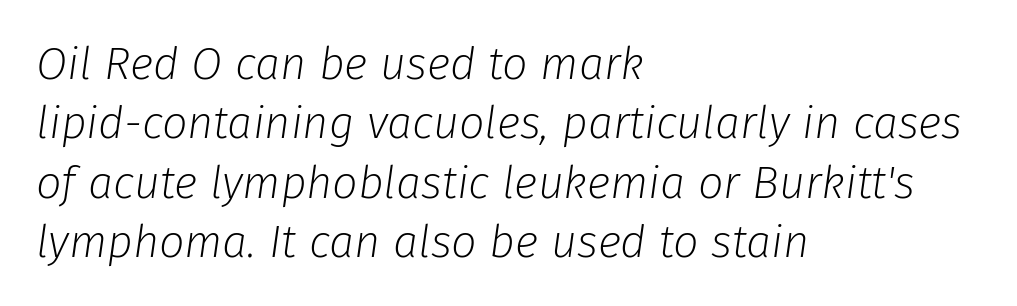
{"italic": "yes", "lean": "right", "slant_degrees": 8, "bold": "no", "weight": "light", "width": "normal", "stroke_contrast": "low", "x_height": "medium", "monospaced": "no", "underline": "no", "align": "left", "line_spacing": "normal", "line_spacing_ratio": 1.32, "letter_spacing": "normal", "letter_spacing_em": 0.0, "glyph_px": 45}
